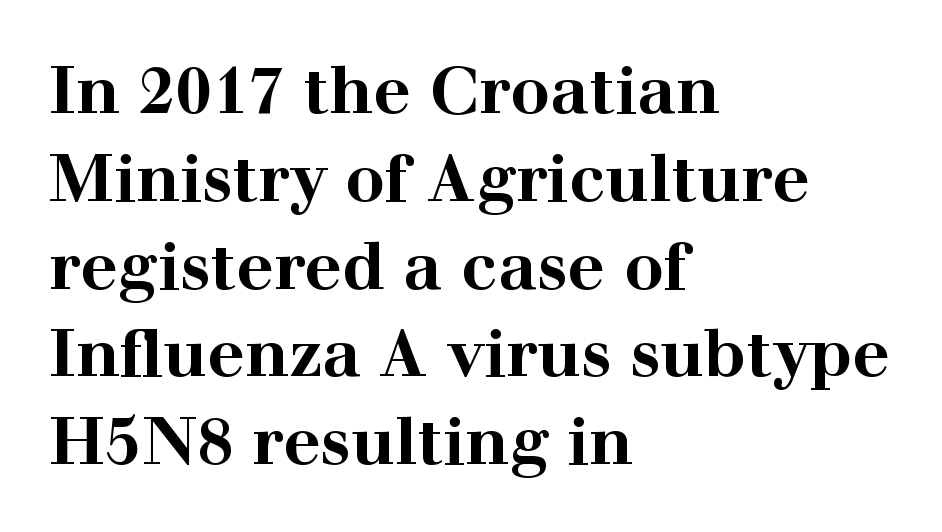
Old-style or modern, the face here clearly has serifs. The letters advance in unequal steps, a hallmark of proportional type. Each word holds together tightly as a unit, with standard inter-letter gaps. Caption: bold face, heavy strokes. The vertical gap from one line to the next is medium.
